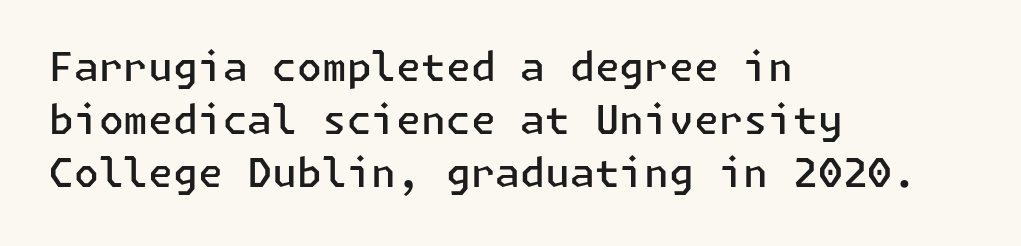
This rendering employs a face without finishing strokes, i.e., a sans-serif. Just letters on the line, the space beneath them empty. If you drew a line through each stem, it would be perfectly vertical. Stroke thickness is moderately raised; the sample reads as semibold. This block has exactly the height ordinary leading produces.
